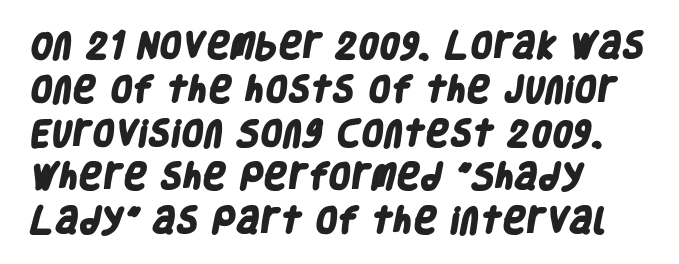
{"serif": "no", "bold": "yes", "weight": "heavy", "width": "condensed", "stroke_contrast": "low", "x_height": "large", "monospaced": "no", "underline": "no", "align": "left", "line_spacing": "normal", "line_spacing_ratio": 1.51, "letter_spacing": "normal", "letter_spacing_em": 0.0, "glyph_px": 29}
